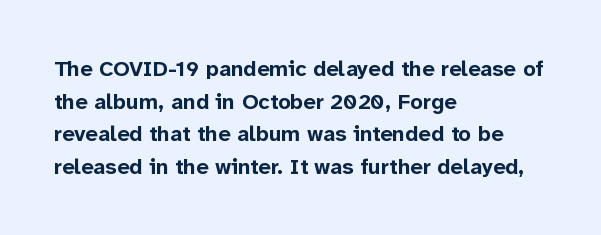
The image shows 22 px bold type, upright; set left-aligned, normal line spacing (1.48x), normal letter spacing, not underlined.
